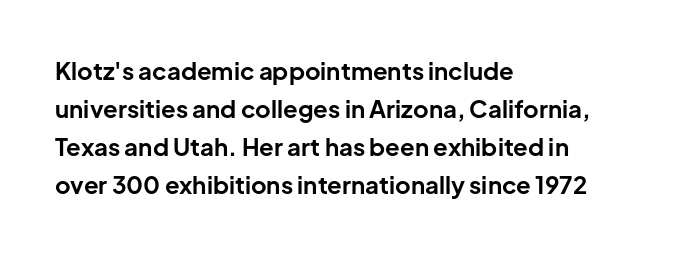
Q: Is the text bold? A: Yes.
Q: Is the text italic (slanted)? A: No, it is upright.
Q: Is the text underlined? A: No.
Q: How is the paragraph aligned? A: Left-aligned.
Q: Is the spacing between letters normal or unusually wide? A: Normal.
Q: Is the spacing between lines tight, normal or loose? A: Normal.
